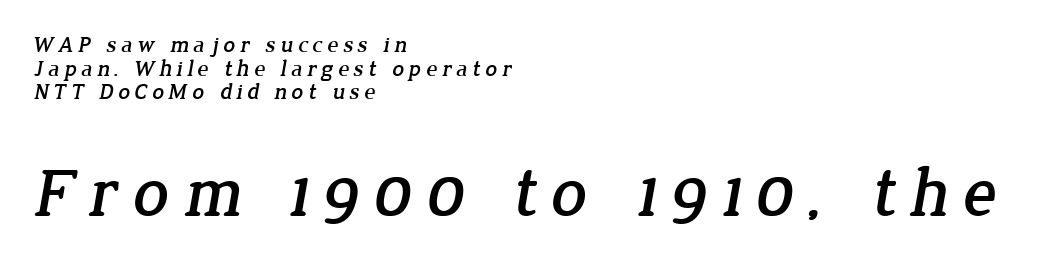
Q: Is the typeface a serif or a sans-serif typeface? A: Serif.
Q: Is the text underlined? A: No.
Q: How is the paragraph aligned? A: Left-aligned.
Q: Is the spacing between lines tight, normal or loose? A: Tight.
Q: Which block of text is set in a larger size, the first (top) or the second (bottom)? A: The second (bottom) one.
Q: Width (condensed, normal, or wide)? A: Normal.
Q: Stroke contrast? A: Low.
Q: x-height? A: Medium.
Q: Monospaced? A: No.
